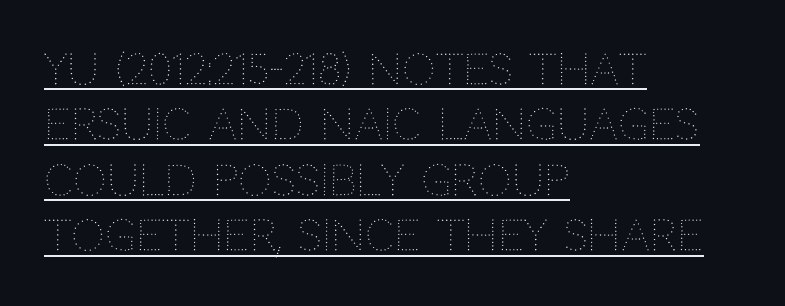
These lines sit exactly where default settings would place them. This reads as an unemphasized weight, regular at the heaviest. Style check: upright. A typesetter would call this proportional, since set widths differ per character. The tracking reads as untouched default to a designer's eye.
